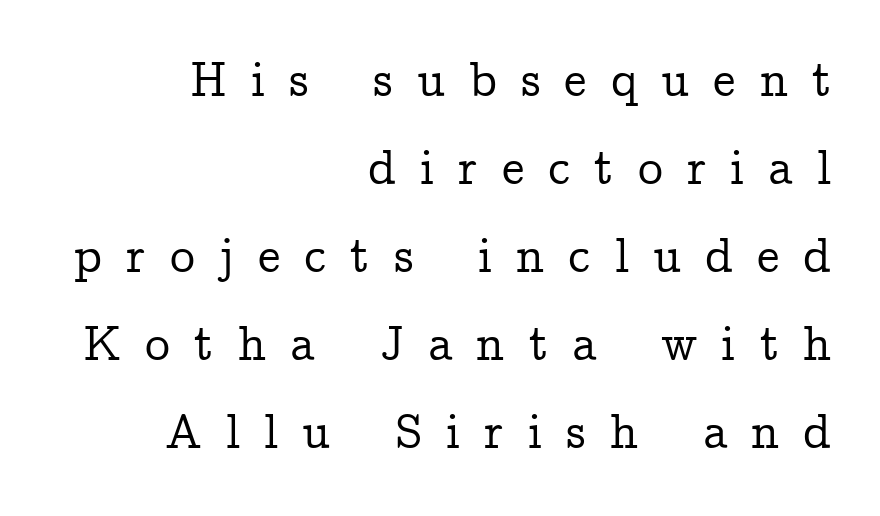
Q: Is the text italic (slanted)? A: No, it is upright.
Q: Is the typeface a serif or a sans-serif typeface? A: Serif.
Q: Is the text underlined? A: No.
Q: How is the paragraph aligned? A: Right-aligned.
Q: Is the spacing between letters normal or unusually wide? A: Unusually wide.
Q: Width (condensed, normal, or wide)? A: Normal.
Q: Stroke contrast? A: Low.
Q: x-height? A: Medium.
Q: Monospaced? A: No.
